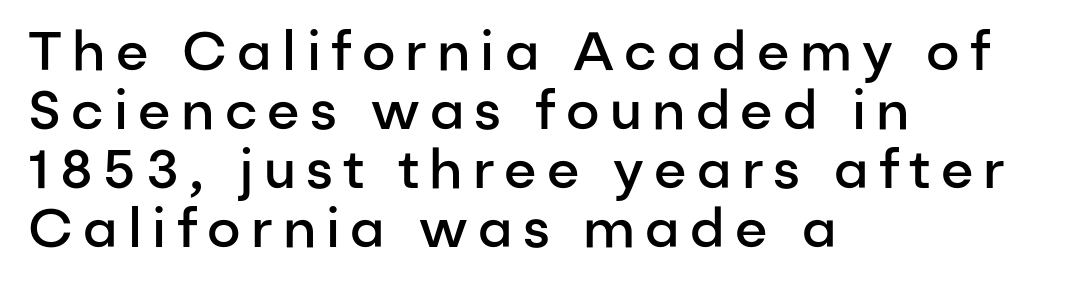
The image shows 54 px semibold sans-serif type, upright; set left-aligned, tight line spacing (1.09x), not underlined; low stroke contrast and a medium x-height.
